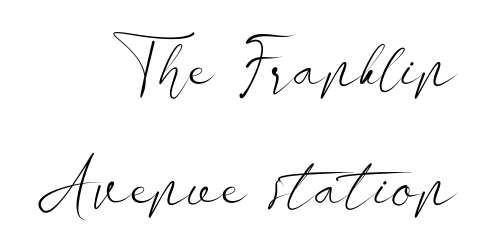
{"serif": "no", "bold": "no", "weight": "light", "width": "wide", "stroke_contrast": "low", "x_height": "small", "monospaced": "no", "underline": "no", "align": "right", "line_spacing_ratio": 1.72, "letter_spacing": "normal", "letter_spacing_em": 0.0, "glyph_px": 69}
